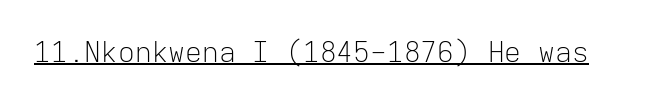
The image shows 28 px light sans-serif type, upright, monospaced; set normal letter spacing, underlined; low stroke contrast and a medium x-height.
